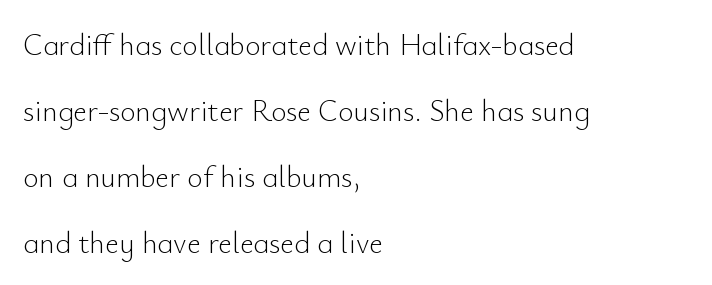
{"serif": "no", "italic": "no", "bold": "no", "weight": "light", "width": "normal", "stroke_contrast": "low", "x_height": "small", "monospaced": "no", "underline": "no", "align": "left", "line_spacing": "loose", "line_spacing_ratio": 2.2, "letter_spacing": "normal", "letter_spacing_em": 0.0, "glyph_px": 30}
